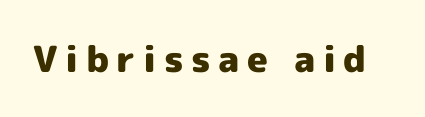
In terms of letterspacing, this is a distinctly airy, spread setting. The rendering shows plain stroke endings on the letterforms — a sans-serif design. Descenders are the only things crossing below the line. Weight: bold.
